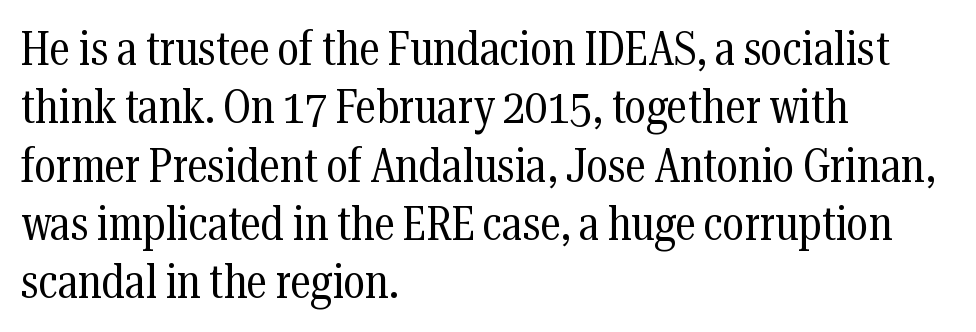
{"serif": "yes", "italic": "no", "bold": "no", "weight": "regular", "width": "condensed", "stroke_contrast": "medium", "x_height": "medium", "monospaced": "no", "underline": "no", "align": "left", "line_spacing_ratio": 1.24, "letter_spacing": "normal", "letter_spacing_em": 0.0, "glyph_px": 47}
